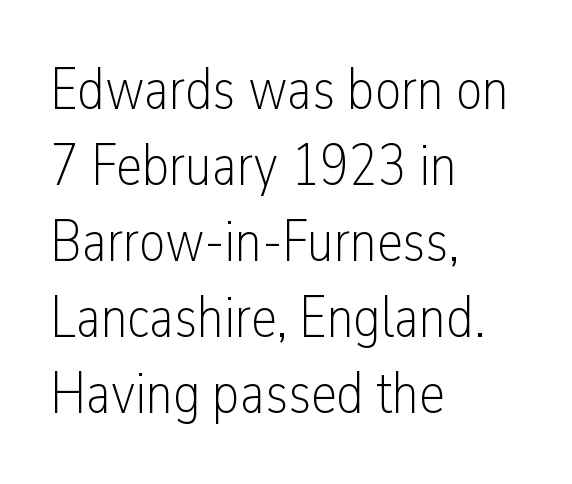
Q: Is the text bold? A: No.
Q: Is the text italic (slanted)? A: No, it is upright.
Q: Is the typeface a serif or a sans-serif typeface? A: Sans-serif.
Q: Is the text underlined? A: No.
Q: How is the paragraph aligned? A: Left-aligned.
Q: Is the spacing between letters normal or unusually wide? A: Normal.
Q: Is the spacing between lines tight, normal or loose? A: Normal.
Q: Width (condensed, normal, or wide)? A: Condensed.
Q: Stroke contrast? A: Low.
Q: x-height? A: Medium.
Q: Monospaced? A: No.
